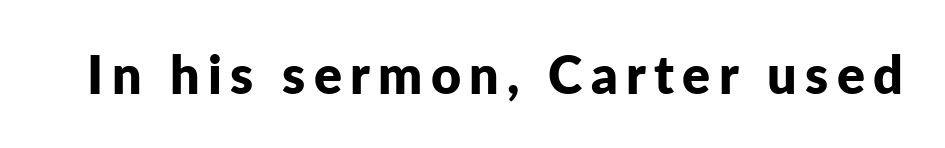
The image shows 52 px bold sans-serif type, upright; set not underlined; low stroke contrast and a medium x-height.
